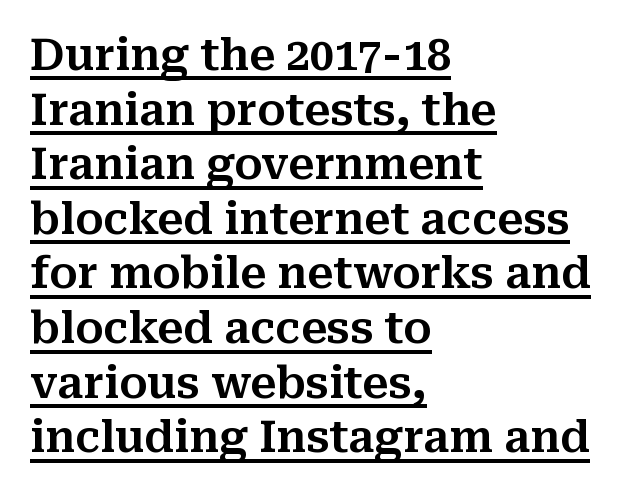
Q: Is the text italic (slanted)? A: No, it is upright.
Q: Is the typeface a serif or a sans-serif typeface? A: Serif.
Q: Is the text underlined? A: Yes.
Q: How is the paragraph aligned? A: Left-aligned.
Q: Is the spacing between letters normal or unusually wide? A: Normal.
Q: Is the spacing between lines tight, normal or loose? A: Normal.
Q: Width (condensed, normal, or wide)? A: Normal.
Q: Stroke contrast? A: Medium.
Q: x-height? A: Medium.
Q: Monospaced? A: No.
